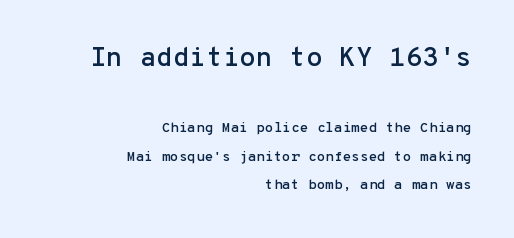
Q: Is the text italic (slanted)? A: No, it is upright.
Q: Is the text underlined? A: No.
Q: How is the paragraph aligned? A: Right-aligned.
Q: Is the spacing between letters normal or unusually wide? A: Normal.
Q: Is the spacing between lines tight, normal or loose? A: Loose.
Q: Which block of text is set in a larger size, the first (top) or the second (bottom)? A: The first (top) one.
